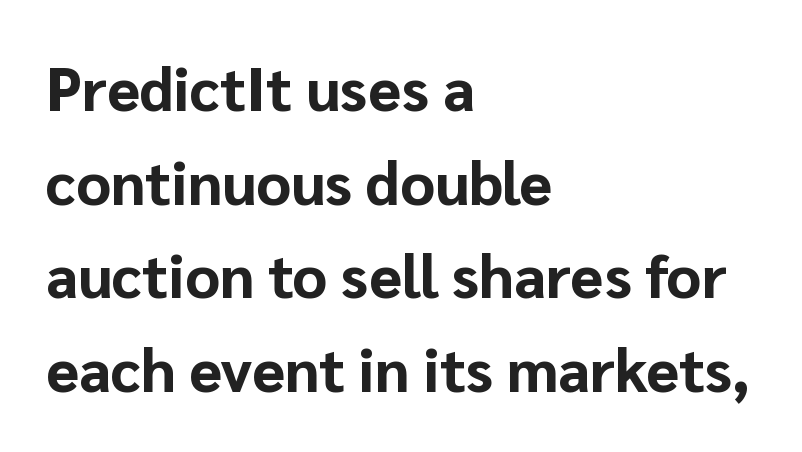
The image shows 60 px bold sans-serif type, upright; set left-aligned, normal line spacing (1.56x), normal letter spacing, not underlined; low stroke contrast and a medium x-height.
